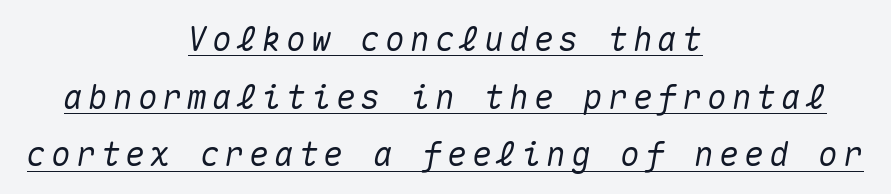
A typesetter would call this monospace, since all characters share one set width. Each line of the rendering has a horizontal stroke beneath the glyphs. The letters are slanted; this is an italic face. Layout note: lines centered.
